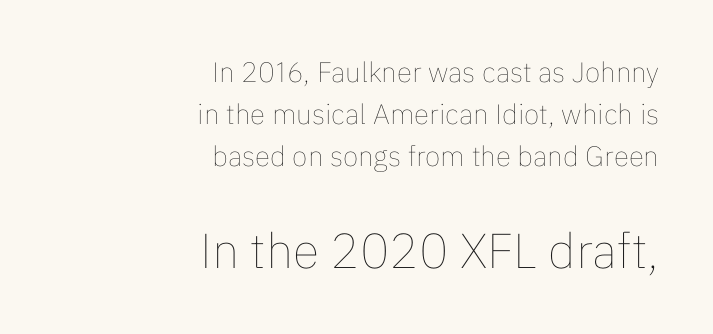
A student would call this right alignment; a typographer would say flush right, rag left. Rendered with straight, roman letterforms. The rendering keeps characters at their native spacing. No word sits above an underline. Is this a fixed-width face? No — the glyphs have proportional, varying widths. Reading top to bottom, the characters get bigger at the block break.
